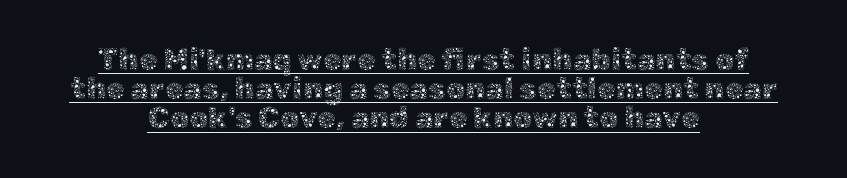
Q: Is the text bold? A: No.
Q: Is the text italic (slanted)? A: No, it is upright.
Q: Is the text underlined? A: Yes.
Q: How is the paragraph aligned? A: Centered.
Q: Is the spacing between letters normal or unusually wide? A: Normal.
Q: Is the spacing between lines tight, normal or loose? A: Tight.
Q: Width (condensed, normal, or wide)? A: Normal.
Q: x-height? A: Medium.
Q: Monospaced? A: No.
